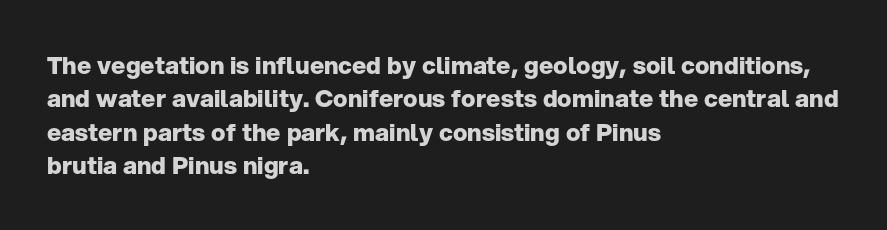
You can tell it's not italic because the verticals are truly vertical. Descender tails drop into unmarked territory. Baseline-to-baseline distance is the conventional proportion of letter height. Nobody touched the tracking dial on this one. Thick stems and heavy bowls — unmistakably bold. One-word summary of the alignment: left.
